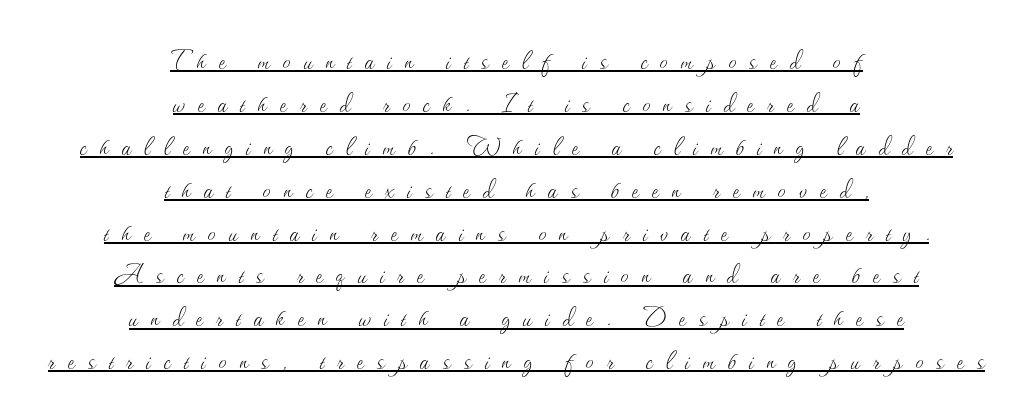
Q: Is the text bold? A: No.
Q: Is the text italic (slanted)? A: Yes.
Q: Is the text underlined? A: Yes.
Q: How is the paragraph aligned? A: Centered.
Q: Is the spacing between letters normal or unusually wide? A: Unusually wide.
Q: Is the spacing between lines tight, normal or loose? A: Normal.
Q: Width (condensed, normal, or wide)? A: Normal.
Q: Stroke contrast? A: Medium.
Q: x-height? A: Small.
Q: Monospaced? A: No.
